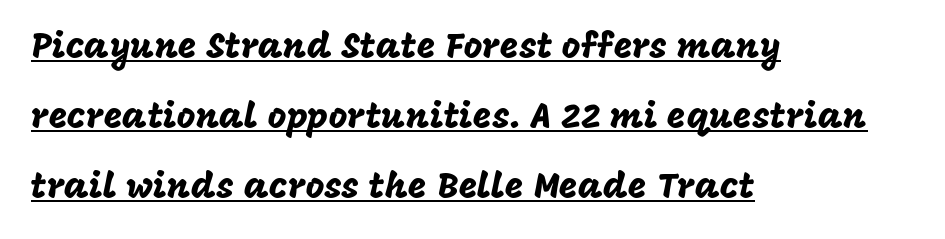
{"serif": "no", "width": "normal", "stroke_contrast": "low", "x_height": "large", "monospaced": "no", "underline": "yes", "align": "left", "line_spacing": "loose", "line_spacing_ratio": 1.95, "letter_spacing": "normal", "letter_spacing_em": 0.0, "glyph_px": 36}
